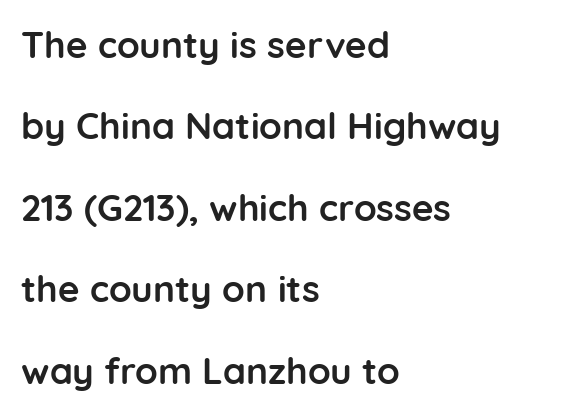
Q: Is the text bold? A: Yes.
Q: Is the text italic (slanted)? A: No, it is upright.
Q: Is the typeface a serif or a sans-serif typeface? A: Sans-serif.
Q: Is the text underlined? A: No.
Q: How is the paragraph aligned? A: Left-aligned.
Q: Is the spacing between letters normal or unusually wide? A: Normal.
Q: Is the spacing between lines tight, normal or loose? A: Loose.
Q: Width (condensed, normal, or wide)? A: Normal.
Q: Stroke contrast? A: Low.
Q: x-height? A: Medium.
Q: Monospaced? A: No.
